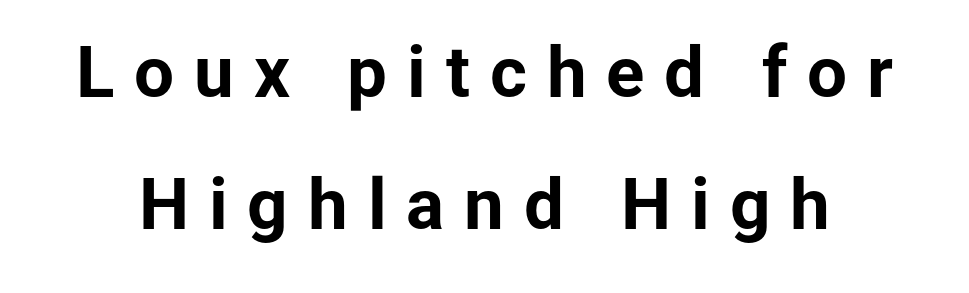
{"serif": "no", "italic": "no", "bold": "yes", "weight": "bold", "width": "normal", "stroke_contrast": "low", "x_height": "medium", "monospaced": "no", "underline": "no", "line_spacing_ratio": 1.86, "letter_spacing": "wide", "letter_spacing_em": 0.28, "glyph_px": 71}
